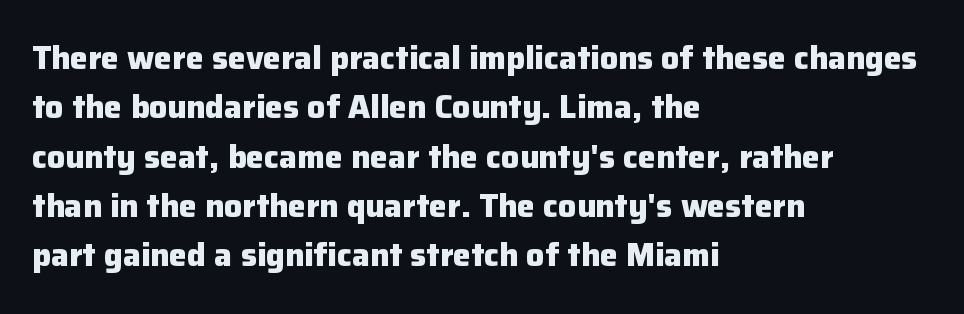
Q: Is the text bold? A: Yes.
Q: Is the text italic (slanted)? A: No, it is upright.
Q: Is the typeface a serif or a sans-serif typeface? A: Sans-serif.
Q: Is the text underlined? A: No.
Q: How is the paragraph aligned? A: Left-aligned.
Q: Is the spacing between letters normal or unusually wide? A: Normal.
Q: Is the spacing between lines tight, normal or loose? A: Normal.
Q: Width (condensed, normal, or wide)? A: Normal.
Q: Stroke contrast? A: Low.
Q: x-height? A: Medium.
Q: Monospaced? A: No.
